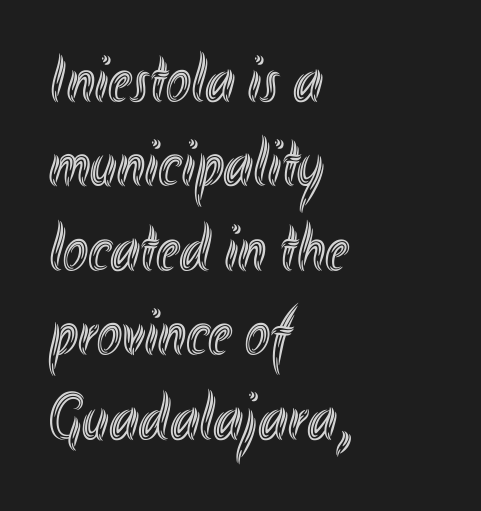
{"width": "condensed", "x_height": "small", "monospaced": "no", "underline": "no", "align": "left", "line_spacing": "normal", "line_spacing_ratio": 1.26, "letter_spacing": "normal", "letter_spacing_em": 0.0, "glyph_px": 67}
